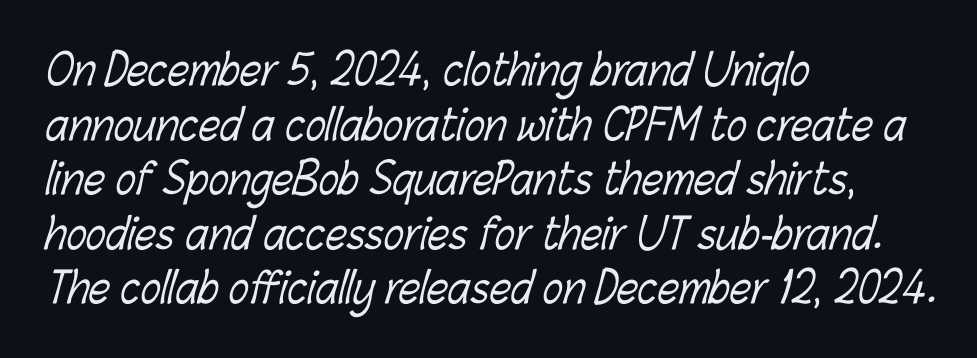
{"bold": "no", "weight": "light", "width": "condensed", "stroke_contrast": "low", "x_height": "medium", "monospaced": "no", "underline": "no", "align": "left", "line_spacing": "normal", "line_spacing_ratio": 1.3, "letter_spacing": "normal", "letter_spacing_em": 0.0, "glyph_px": 42}
